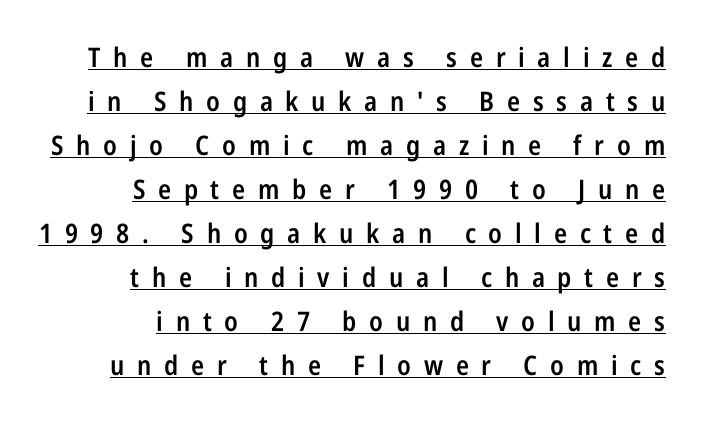
The image shows 27 px text type, upright; set right-aligned, normal line spacing (1.63x), unusually wide letter spacing (+0.47 em), underlined.
